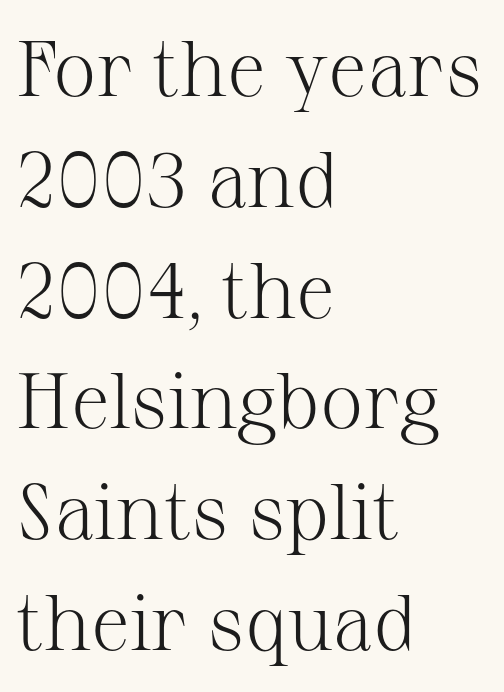
{"serif": "yes", "italic": "no", "bold": "no", "weight": "light", "width": "normal", "stroke_contrast": "medium", "x_height": "medium", "monospaced": "no", "underline": "no", "align": "left", "line_spacing": "normal", "line_spacing_ratio": 1.42, "letter_spacing": "normal", "letter_spacing_em": 0.0, "glyph_px": 78}
